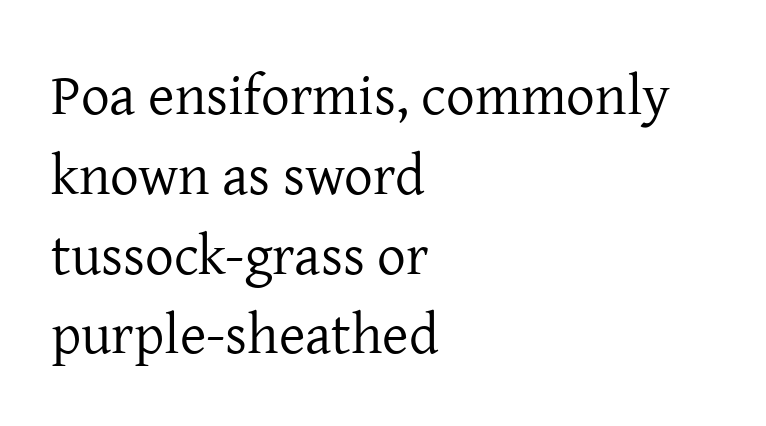
{"serif": "yes", "italic": "no", "bold": "no", "weight": "regular", "width": "normal", "stroke_contrast": "low", "x_height": "medium", "monospaced": "no", "underline": "no", "align": "left", "line_spacing": "normal", "line_spacing_ratio": 1.4, "letter_spacing": "normal", "letter_spacing_em": 0.0, "glyph_px": 57}
